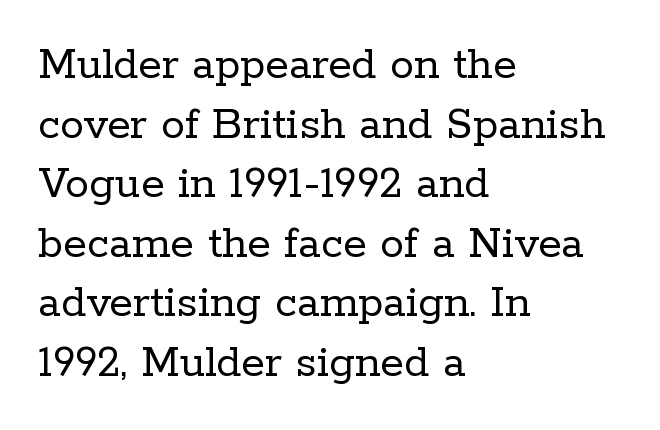
Q: Is the text bold? A: No.
Q: Is the text italic (slanted)? A: No, it is upright.
Q: Is the typeface a serif or a sans-serif typeface? A: Serif.
Q: Is the text underlined? A: No.
Q: How is the paragraph aligned? A: Left-aligned.
Q: Is the spacing between letters normal or unusually wide? A: Normal.
Q: Width (condensed, normal, or wide)? A: Normal.
Q: Stroke contrast? A: Low.
Q: x-height? A: Medium.
Q: Monospaced? A: No.
